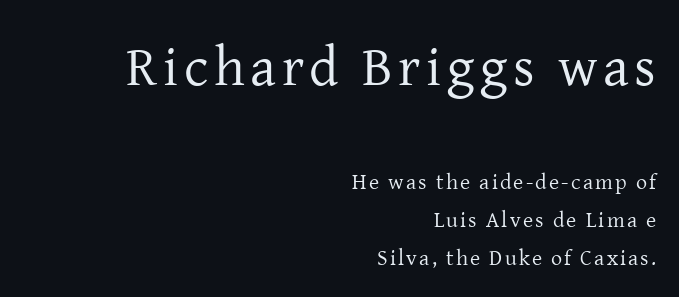
Q: Is the text bold? A: No.
Q: Is the text italic (slanted)? A: No, it is upright.
Q: Is the typeface a serif or a sans-serif typeface? A: Serif.
Q: Is the text underlined? A: No.
Q: How is the paragraph aligned? A: Right-aligned.
Q: Which block of text is set in a larger size, the first (top) or the second (bottom)? A: The first (top) one.
Q: Width (condensed, normal, or wide)? A: Normal.
Q: Stroke contrast? A: Low.
Q: x-height? A: Medium.
Q: Monospaced? A: No.
